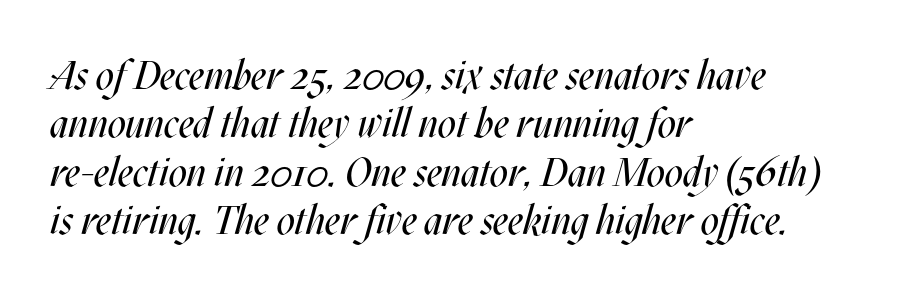
Q: Is the text bold? A: No.
Q: Is the text italic (slanted)? A: Yes, it leans right by about 17 degrees.
Q: Is the text underlined? A: No.
Q: How is the paragraph aligned? A: Left-aligned.
Q: Is the spacing between letters normal or unusually wide? A: Normal.
Q: Width (condensed, normal, or wide)? A: Condensed.
Q: Stroke contrast? A: Medium.
Q: x-height? A: Large.
Q: Monospaced? A: No.
